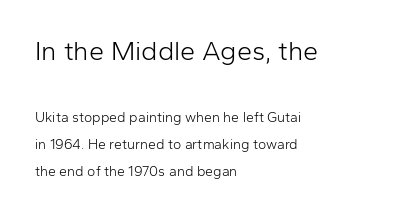
The image shows 27 px text type, upright; set left-aligned, loose line spacing (1.94x), normal letter spacing, not underlined; the first (top) block is 1.93x larger.
